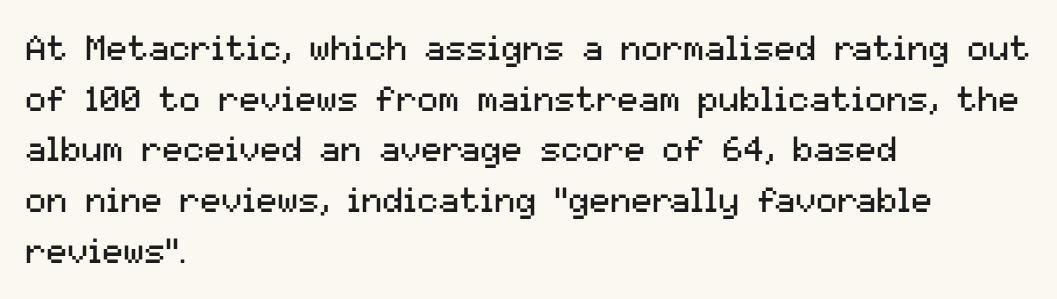
The face looks like a standard text weight, possibly lighter. Ascenders rise straight up at ninety degrees. Honestly, the row spacing looks completely unremarkable. This sample is left-justified, so line endings fall wherever the words run out. The gap between lines stays unmarked.
